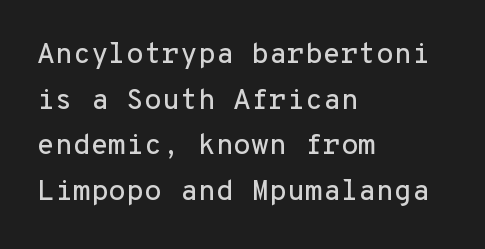
The image shows 29 px sans-serif type, upright, monospaced; set left-aligned, normal line spacing (1.57x), normal letter spacing, not underlined; low stroke contrast and a medium x-height.
